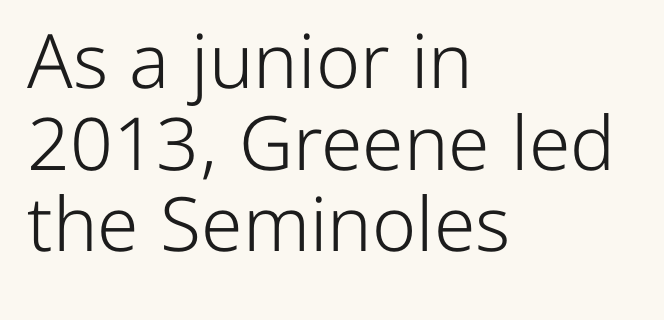
Upright lettering throughout. The leading is snug, giving the passage a crowded texture. Teacher's note: observe the even left margin — that is flush-left alignment. The line texture is even and compact thanks to regular tracking.
